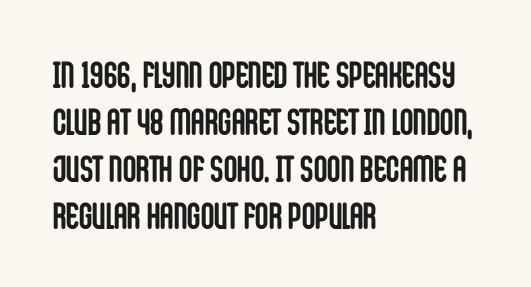
The image shows 37 px semibold, condensed sans-serif type, upright; set left-aligned, normal line spacing (1.27x), normal letter spacing, not underlined; low stroke contrast and a large x-height.
